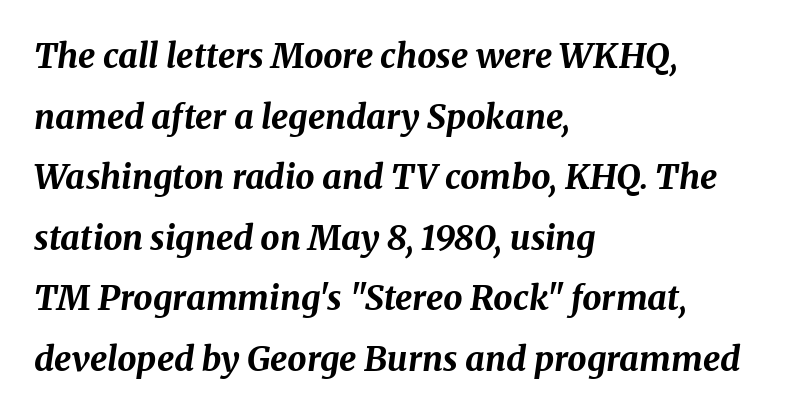
The image shows 34 px bold type, italic (leaning right); set left-aligned, line spacing 1.78x, normal letter spacing, not underlined; medium stroke contrast and a medium x-height.
